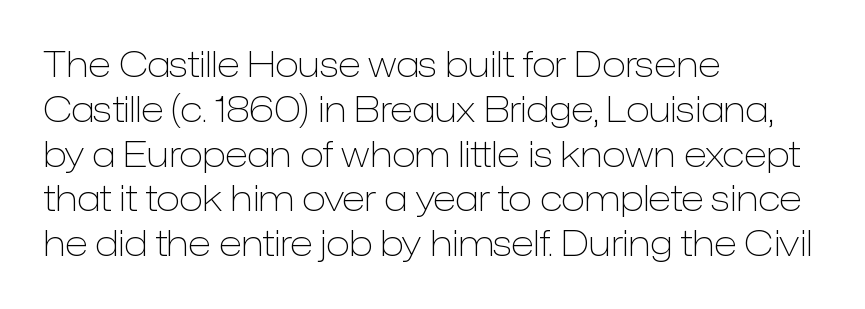
Q: Is the text bold? A: No.
Q: Is the text italic (slanted)? A: No, it is upright.
Q: Is the typeface a serif or a sans-serif typeface? A: Sans-serif.
Q: Is the text underlined? A: No.
Q: How is the paragraph aligned? A: Left-aligned.
Q: Is the spacing between letters normal or unusually wide? A: Normal.
Q: Is the spacing between lines tight, normal or loose? A: Normal.
Q: Width (condensed, normal, or wide)? A: Normal.
Q: Stroke contrast? A: Low.
Q: x-height? A: Medium.
Q: Monospaced? A: No.
